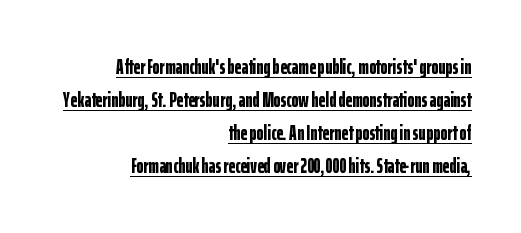
{"italic": "no", "bold": "yes", "underline": "yes", "align": "right", "line_spacing": "normal", "line_spacing_ratio": 1.57, "letter_spacing": "normal", "letter_spacing_em": 0.0, "glyph_px": 21}
